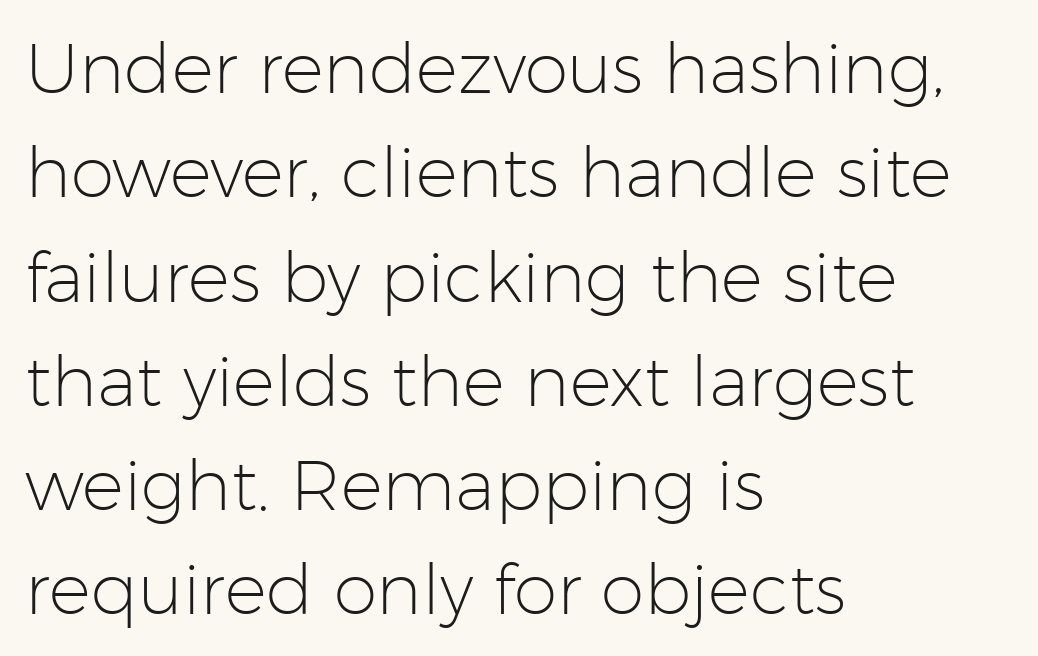
The image shows 70 px light sans-serif type, upright; set left-aligned, normal line spacing (1.49x), normal letter spacing, not underlined; low stroke contrast and a medium x-height.
